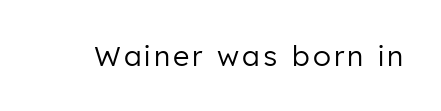
{"serif": "no", "italic": "no", "bold": "no", "weight": "regular", "width": "normal", "stroke_contrast": "low", "x_height": "medium", "monospaced": "no", "underline": "no", "glyph_px": 28}
